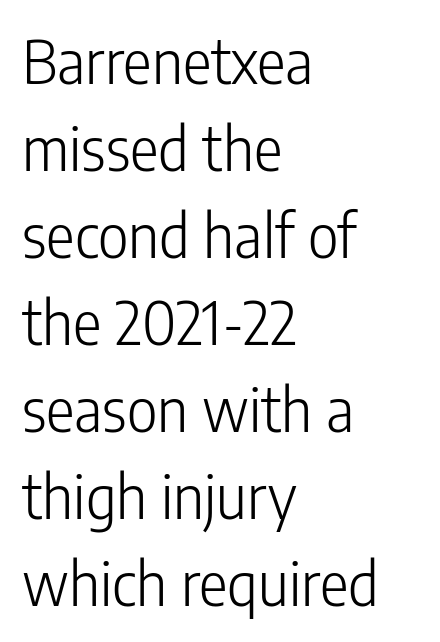
{"serif": "no", "italic": "no", "bold": "no", "weight": "light", "width": "condensed", "stroke_contrast": "low", "x_height": "medium", "monospaced": "no", "underline": "no", "align": "left", "line_spacing": "normal", "line_spacing_ratio": 1.45, "letter_spacing": "normal", "letter_spacing_em": 0.0, "glyph_px": 60}
